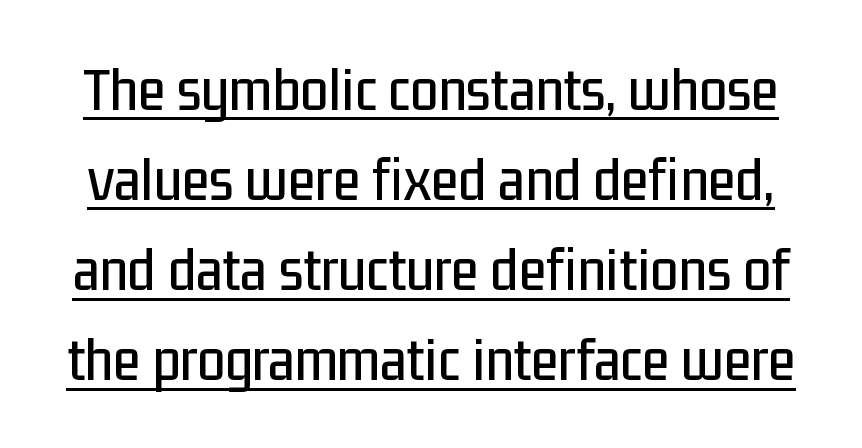
Regular leading. These lines keep a tight, regular rhythm from letter to letter. Has an underline been added? It has. The typography opts for an upright posture over an oblique one. You could not count columns in this text — the font is proportionally spaced.
